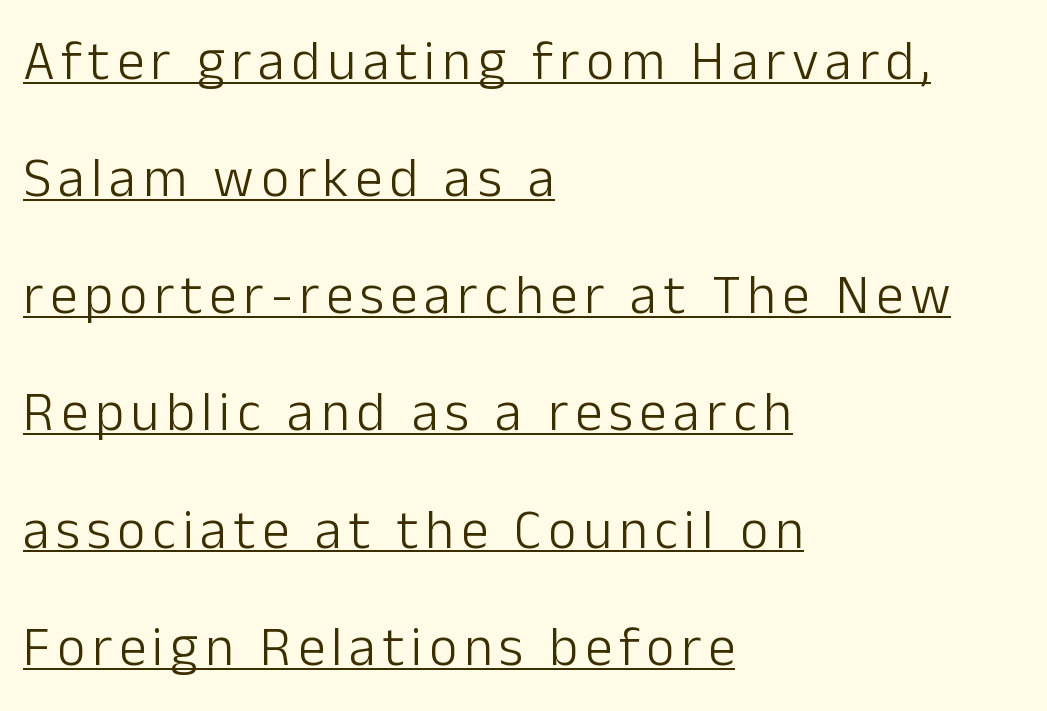
Do the letters lean? They stand straight. Counters stay open thanks to moderate or lighter strokes. The text block is weighted toward the left margin, trailing off unevenly rightward. The letters advance in unequal steps, a hallmark of proportional type.
